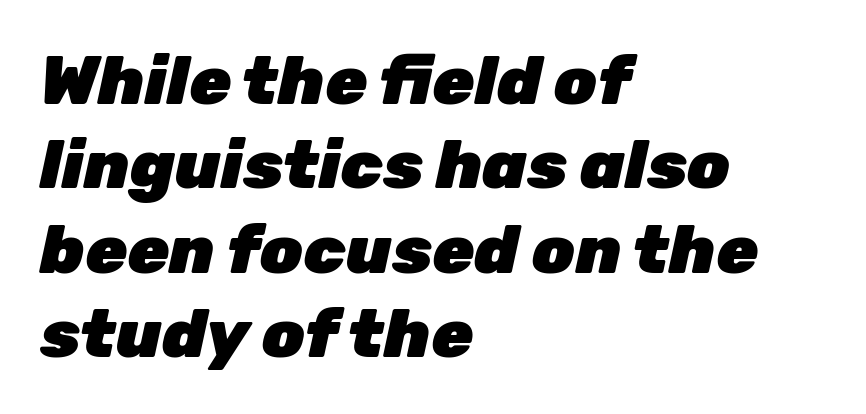
Check under the words: just untouched page. Looks like regular typesetting: each glyph gets only the width it needs. If you drew a ruler down the left edge, every line would touch it. The tracking reads as untouched default to a designer's eye.
